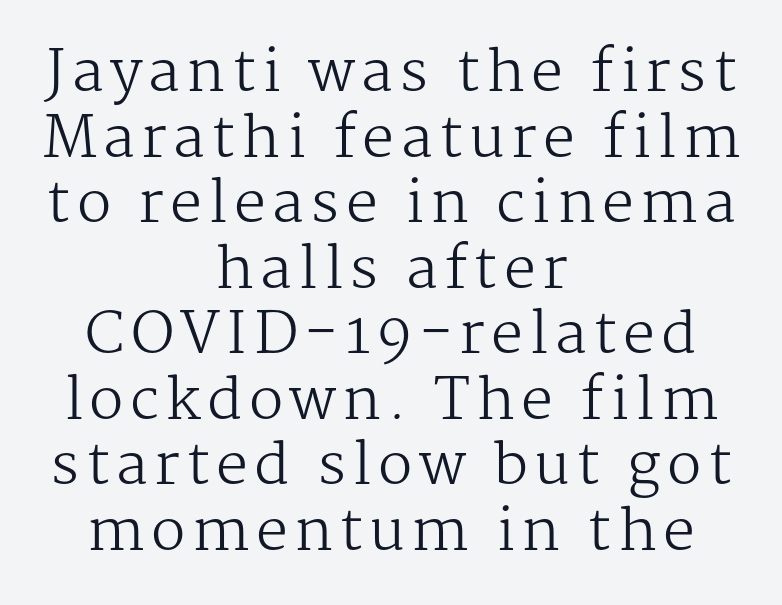
The image shows 57 px regular-weight serif type, upright; set centered, tight line spacing (1.15x), not underlined; medium stroke contrast and a medium x-height.
